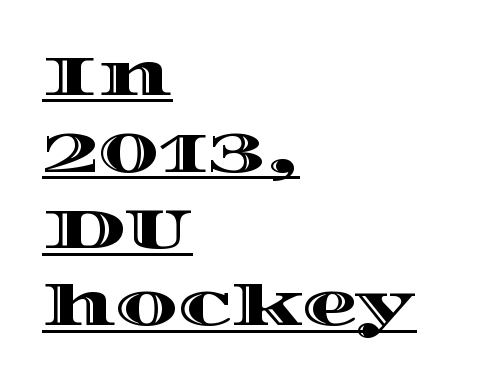
{"italic": "no", "width": "wide", "x_height": "large", "monospaced": "no", "underline": "yes", "align": "left", "line_spacing": "normal", "line_spacing_ratio": 1.37, "letter_spacing": "normal", "letter_spacing_em": 0.0, "glyph_px": 56}
